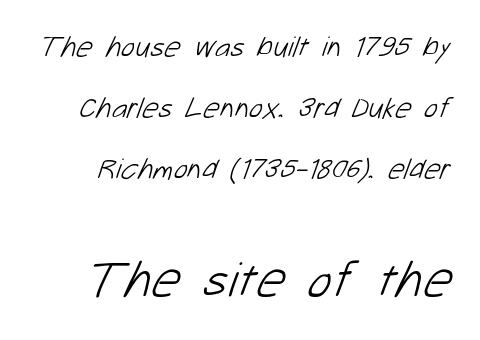
{"serif": "no", "bold": "no", "weight": "light", "width": "normal", "stroke_contrast": "low", "x_height": "medium", "monospaced": "no", "underline": "no", "line_spacing": "loose", "line_spacing_ratio": 2.1, "letter_spacing": "normal", "letter_spacing_em": 0.0, "larger_block": "second", "size_ratio": 1.76, "glyph_px": 51}
